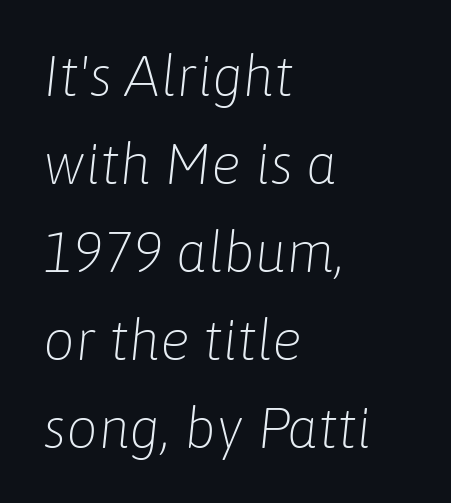
{"italic": "yes", "lean": "right", "slant_degrees": 6, "bold": "no", "weight": "light", "width": "normal", "stroke_contrast": "low", "x_height": "medium", "monospaced": "no", "underline": "no", "align": "left", "line_spacing": "normal", "line_spacing_ratio": 1.57, "letter_spacing": "normal", "letter_spacing_em": 0.0, "glyph_px": 56}
